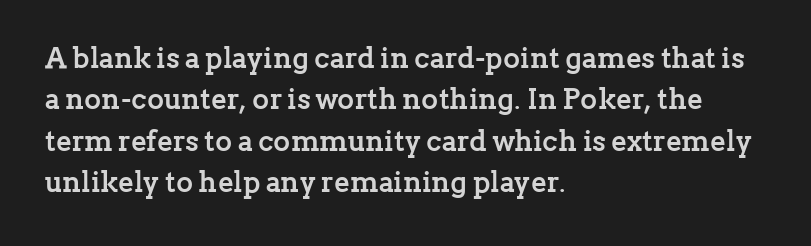
The image shows 29 px semibold serif type, upright; set left-aligned, normal line spacing (1.43x), normal letter spacing, not underlined; low stroke contrast and a medium x-height.
